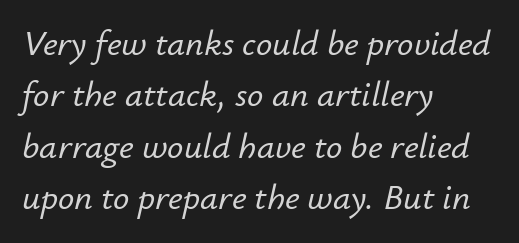
Q: Is the text italic (slanted)? A: Yes, it leans right by about 12 degrees.
Q: Is the text underlined? A: No.
Q: How is the paragraph aligned? A: Left-aligned.
Q: Is the spacing between letters normal or unusually wide? A: Normal.
Q: Is the spacing between lines tight, normal or loose? A: Normal.
Q: Width (condensed, normal, or wide)? A: Normal.
Q: Stroke contrast? A: Low.
Q: x-height? A: Small.
Q: Monospaced? A: No.
